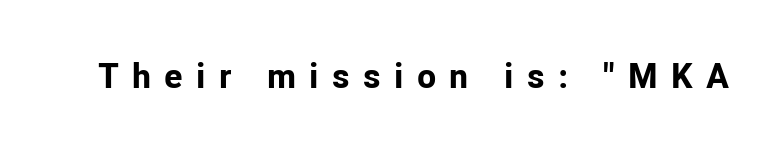
Q: Is the text bold? A: Yes.
Q: Is the text italic (slanted)? A: No, it is upright.
Q: Is the typeface a serif or a sans-serif typeface? A: Sans-serif.
Q: Is the text underlined? A: No.
Q: Is the spacing between letters normal or unusually wide? A: Unusually wide.
Q: Width (condensed, normal, or wide)? A: Normal.
Q: Stroke contrast? A: Low.
Q: x-height? A: Medium.
Q: Monospaced? A: No.
